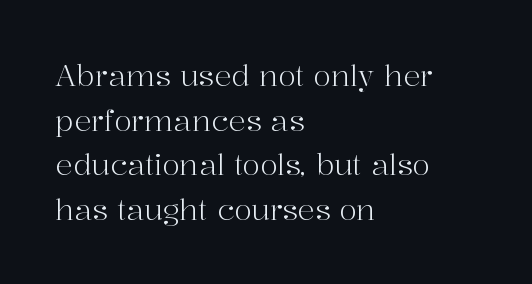
This sample uses an upright cut, with every glyph sitting square on the baseline. All the whitespace from short lines collects on the right. The passage shown is typed in a proportional face where columns would drift. The glyphs are unaccompanied by any horizontal stroke below them. Successive baselines arrive at the customary interval. The font family rendered here belongs to the serif group.
